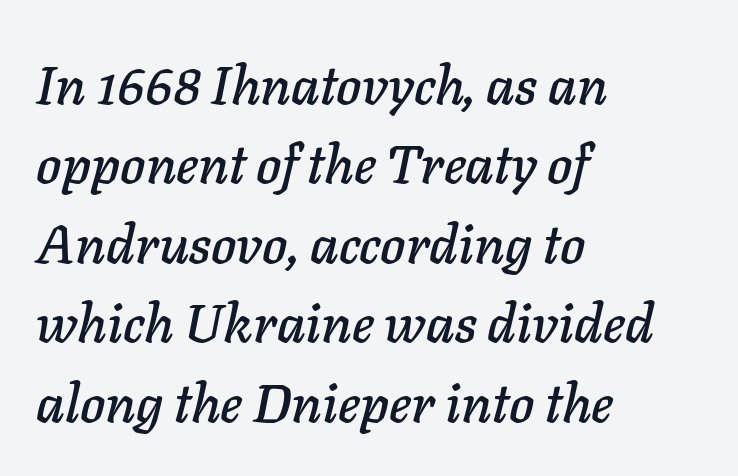
Default kerning and tracking; the words read as compact shapes. In terms of posture, this sample is oblique. Which margin do the lines hug? The left one — the right edge is uneven. Words float on clear page, feet unadorned.
